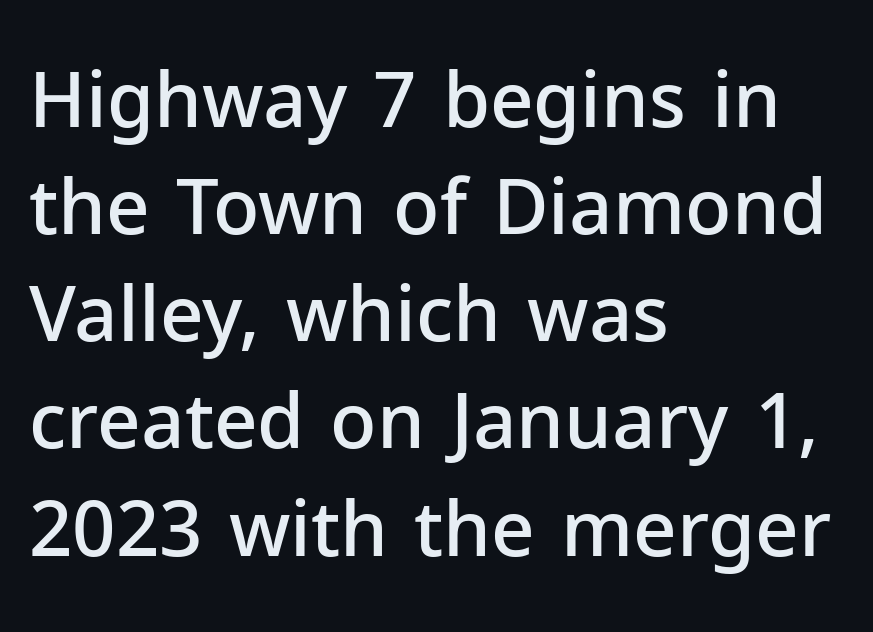
The letters carry no serifs — their stems end cleanly without finishing strokes. Compared with typical paragraphs, the rows here are spaced about the same. One-word summary of the alignment: left. The rendering uses natural spacing where letterforms have individual widths. Ordinary non-slanted type is in use.
